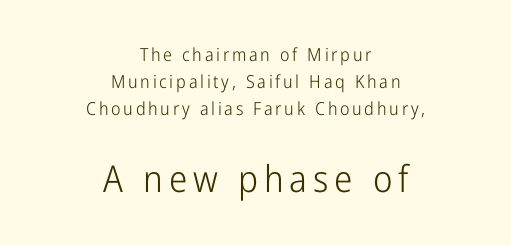
Stems here are at most as thick as an everyday book face. Vertical spacing — default. Italic? Not at all — the glyphs are vertical. Beneath every word, the page is bare.
